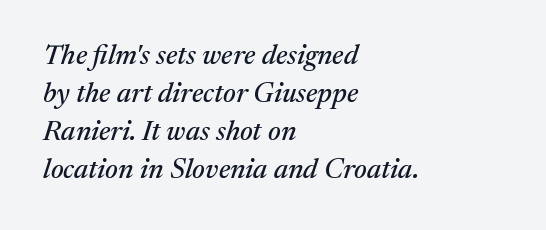
These lines are rendered in a variable-pitch font. You can tell it's italic because the verticals aren't actually vertical. How would I describe the line gaps? Plain and ordinary. Short and long lines alike share a common starting point at left.
